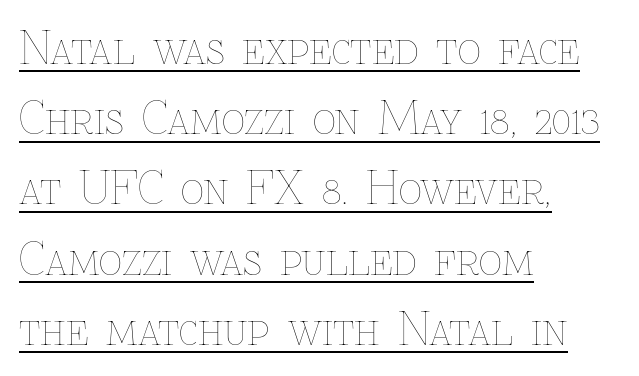
Q: Is the text bold? A: No.
Q: Is the text italic (slanted)? A: No, it is upright.
Q: Is the text underlined? A: Yes.
Q: How is the paragraph aligned? A: Left-aligned.
Q: Is the spacing between letters normal or unusually wide? A: Normal.
Q: Is the spacing between lines tight, normal or loose? A: Normal.
Q: Width (condensed, normal, or wide)? A: Normal.
Q: Stroke contrast? A: Low.
Q: x-height? A: Medium.
Q: Monospaced? A: No.
